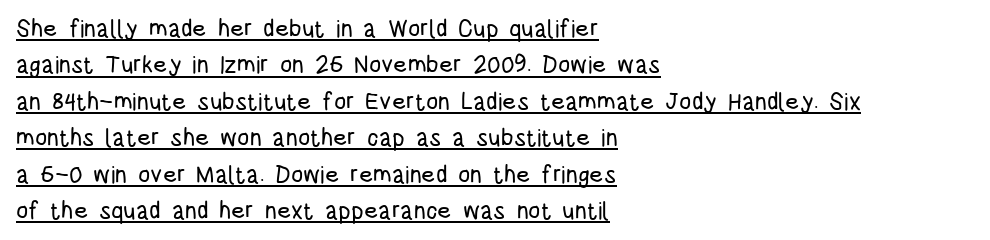
If you measured baseline to baseline, you'd find a middling distance. It's the straight-up-and-down kind of type. Decoration check: the copy is underlined. Layout note: lines flush left. Is the letter spacing exaggerated? No — it looks like the ordinary default.
